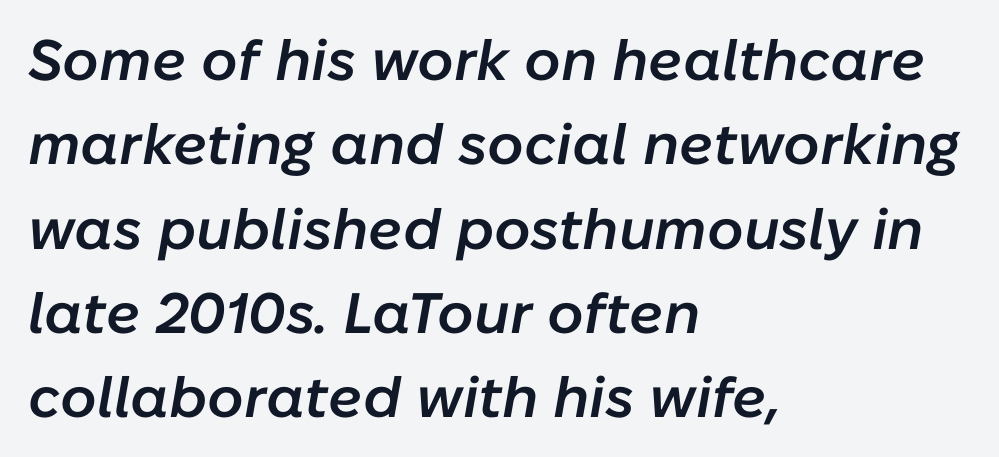
Q: Is the text bold? A: Semi-bold.
Q: Is the text italic (slanted)? A: Yes, it leans right by about 10 degrees.
Q: Is the text underlined? A: No.
Q: How is the paragraph aligned? A: Left-aligned.
Q: Is the spacing between letters normal or unusually wide? A: Normal.
Q: Is the spacing between lines tight, normal or loose? A: Normal.
Q: Width (condensed, normal, or wide)? A: Normal.
Q: Stroke contrast? A: Low.
Q: x-height? A: Medium.
Q: Monospaced? A: No.
